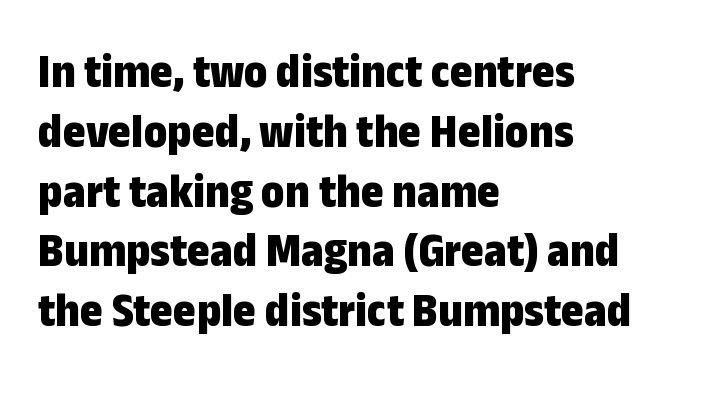
Beneath every word, the page is bare. The line texture is even and compact thanks to regular tracking. A student would call this left alignment; a typographer would say flush left, rag right. These lines are rendered in a variable-pitch font.
